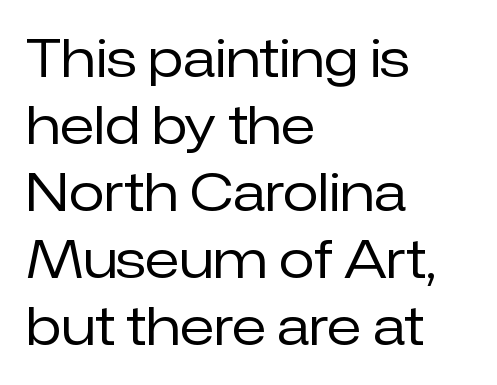
{"serif": "no", "italic": "no", "bold": "no", "weight": "regular", "width": "normal", "stroke_contrast": "low", "x_height": "medium", "monospaced": "no", "underline": "no", "align": "left", "line_spacing": "normal", "line_spacing_ratio": 1.29, "letter_spacing": "normal", "letter_spacing_em": 0.0, "glyph_px": 52}
